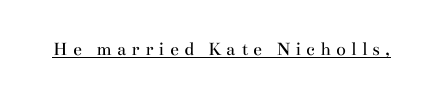
The image shows 20 px text type, upright; set unusually wide letter spacing (+0.26 em), underlined.
